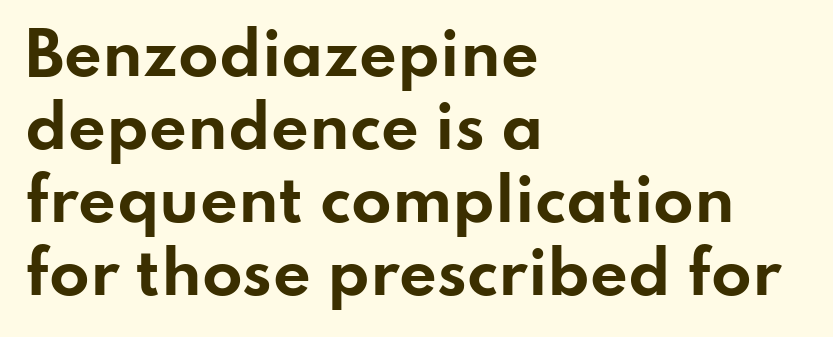
The passage shown is typeset with a sans-serif family. Notice how the passage keeps a crisp vertical edge on the left only. Observe the ordinary spacing: letters are neighbours, not strangers. Think of a printed novel: that variable character pitch is what you see here. Emphasis by weight is at full strength: bold. The string is rendered with underlining switched off.
